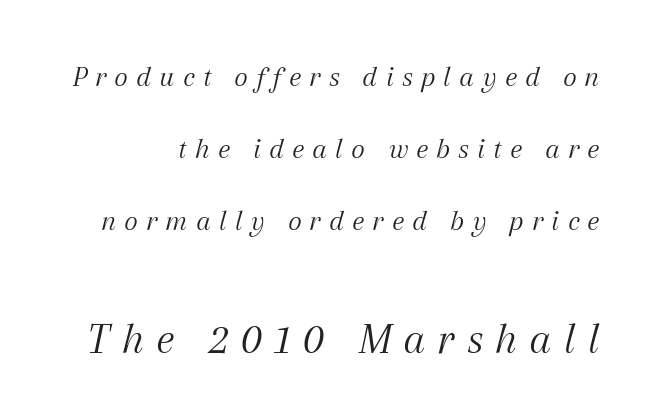
The passage shown begins with its smaller block and ends with its larger one. Compared with typical body copy, the letter spacing here is much looser. The rendering uses natural spacing where letterforms have individual widths. Looking at the ascenders, they clearly lean.
